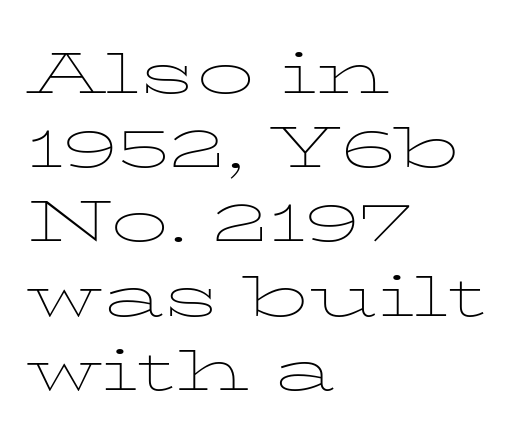
Q: Is the text bold? A: No.
Q: Is the text italic (slanted)? A: No, it is upright.
Q: Is the typeface a serif or a sans-serif typeface? A: Serif.
Q: Is the text underlined? A: No.
Q: How is the paragraph aligned? A: Left-aligned.
Q: Is the spacing between letters normal or unusually wide? A: Normal.
Q: Is the spacing between lines tight, normal or loose? A: Normal.
Q: Width (condensed, normal, or wide)? A: Wide.
Q: Stroke contrast? A: Low.
Q: x-height? A: Medium.
Q: Monospaced? A: No.
